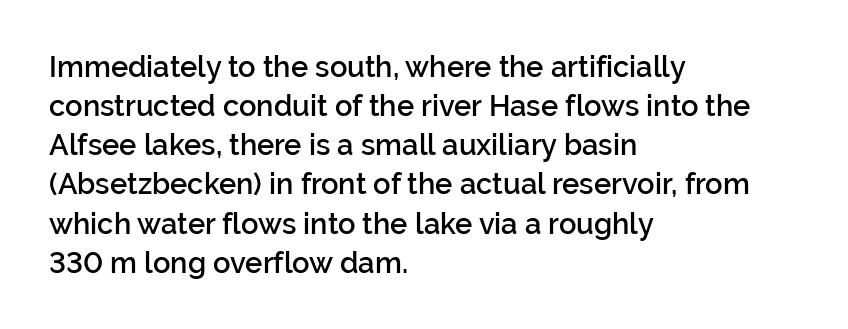
Line beginnings align vertically; line endings do not. The face used here is proportionally spaced, like ordinary book or web type. Compared with an ordinary text face, these strokes are moderately heavier — a semibold. Posture: straight, roman, zero tilt. Typographically, this falls in the sans-serif category. Any mark beneath the type? The region is blank.
